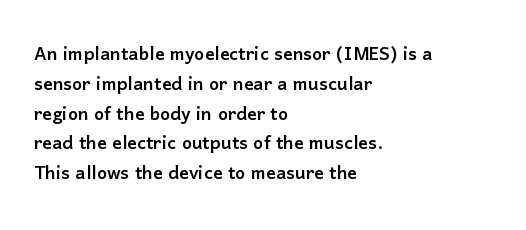
This sample uses an upright cut, with every glyph sitting square on the baseline. The space beneath each line is pristine and unruled. Short note: letters normally spaced. A classic flush-left, rag-right setting is used for this passage.
